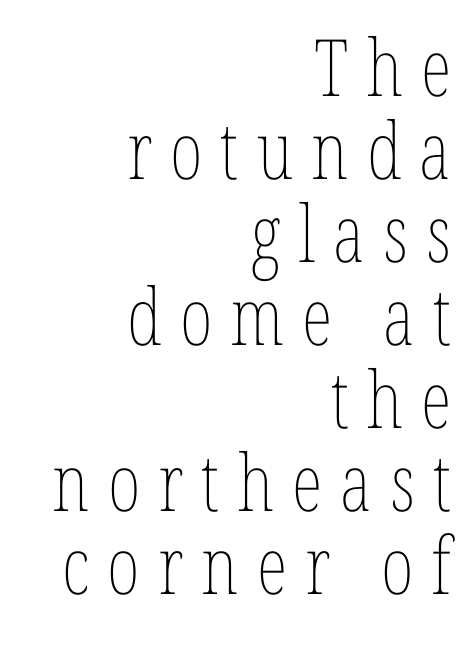
Q: Is the text bold? A: No.
Q: Is the text italic (slanted)? A: No, it is upright.
Q: Is the text underlined? A: No.
Q: How is the paragraph aligned? A: Right-aligned.
Q: Is the spacing between letters normal or unusually wide? A: Unusually wide.
Q: Is the spacing between lines tight, normal or loose? A: Tight.
Q: Width (condensed, normal, or wide)? A: Condensed.
Q: Stroke contrast? A: Low.
Q: x-height? A: Medium.
Q: Monospaced? A: No.
